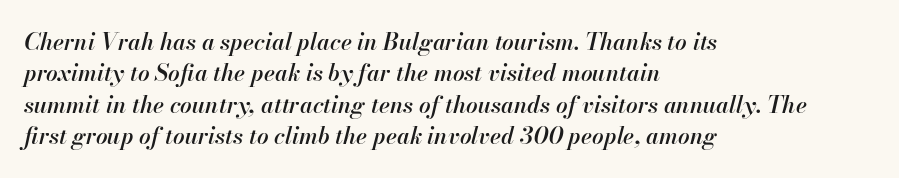
{"italic": "yes", "lean": "right", "slant_degrees": 13, "bold": "semi", "underline": "no", "align": "left", "line_spacing": "normal", "line_spacing_ratio": 1.36, "letter_spacing": "normal", "letter_spacing_em": 0.0, "glyph_px": 23}
